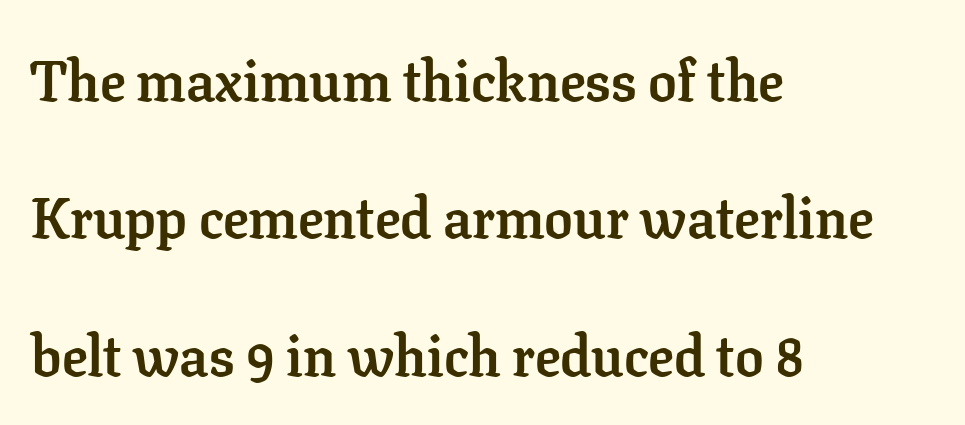
Typesetter's note: full bold, strokes at maximum text heaviness. Quick note: not italic, upright. Decoration check: the copy has no underline. The letters advance in unequal steps, a hallmark of proportional type.
